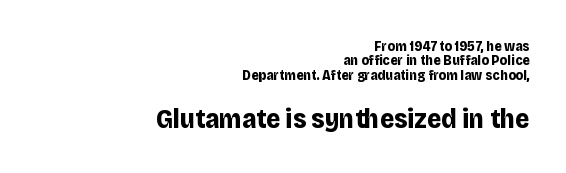
Q: Is the text bold? A: Yes.
Q: Is the text italic (slanted)? A: No, it is upright.
Q: Is the text underlined? A: No.
Q: How is the paragraph aligned? A: Right-aligned.
Q: Is the spacing between letters normal or unusually wide? A: Normal.
Q: Is the spacing between lines tight, normal or loose? A: Tight.
Q: Which block of text is set in a larger size, the first (top) or the second (bottom)? A: The second (bottom) one.
